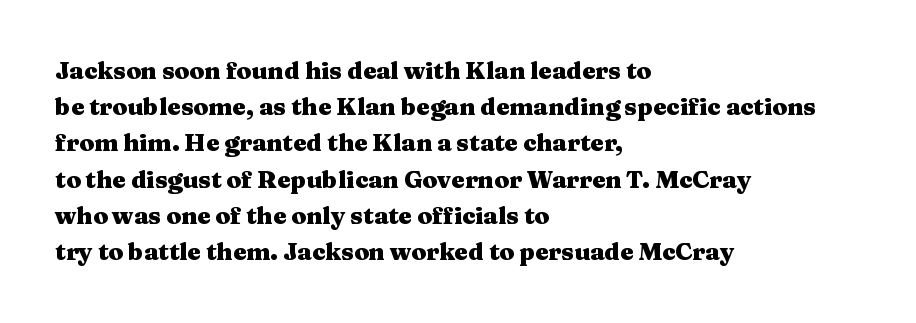
Q: Is the text bold? A: Yes.
Q: Is the text italic (slanted)? A: No, it is upright.
Q: Is the text underlined? A: No.
Q: How is the paragraph aligned? A: Left-aligned.
Q: Is the spacing between letters normal or unusually wide? A: Normal.
Q: Is the spacing between lines tight, normal or loose? A: Normal.
